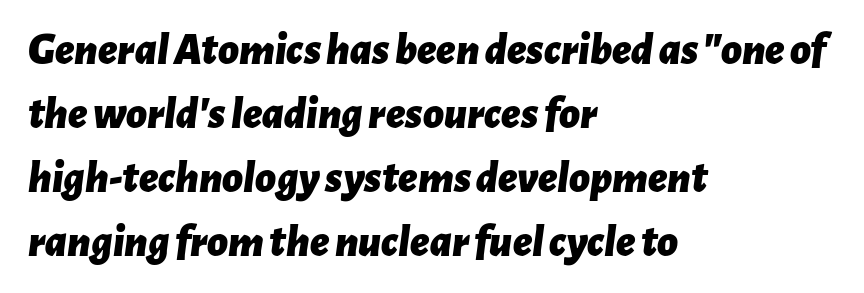
Q: Is the text bold? A: Yes.
Q: Is the text italic (slanted)? A: Yes, it leans right by about 7 degrees.
Q: Is the text underlined? A: No.
Q: How is the paragraph aligned? A: Left-aligned.
Q: Is the spacing between letters normal or unusually wide? A: Normal.
Q: Is the spacing between lines tight, normal or loose? A: Normal.
Q: Width (condensed, normal, or wide)? A: Normal.
Q: Stroke contrast? A: Low.
Q: x-height? A: Medium.
Q: Monospaced? A: No.
